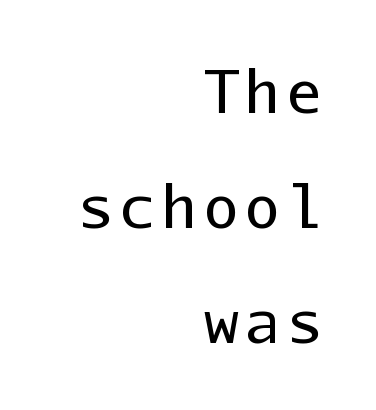
Q: Is the text bold? A: No.
Q: Is the text italic (slanted)? A: No, it is upright.
Q: Is the typeface a serif or a sans-serif typeface? A: Sans-serif.
Q: Is the text underlined? A: No.
Q: How is the paragraph aligned? A: Right-aligned.
Q: Is the spacing between lines tight, normal or loose? A: Loose.
Q: Width (condensed, normal, or wide)? A: Normal.
Q: Stroke contrast? A: Low.
Q: x-height? A: Medium.
Q: Monospaced? A: Yes.
